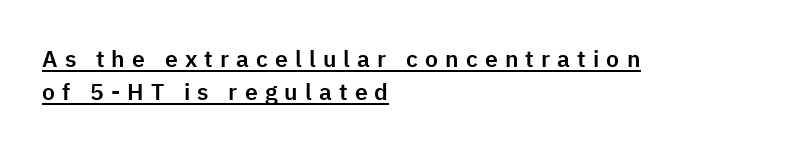
{"italic": "no", "underline": "yes", "align": "left", "line_spacing": "normal", "line_spacing_ratio": 1.42, "letter_spacing": "wide", "letter_spacing_em": 0.31, "glyph_px": 23}
